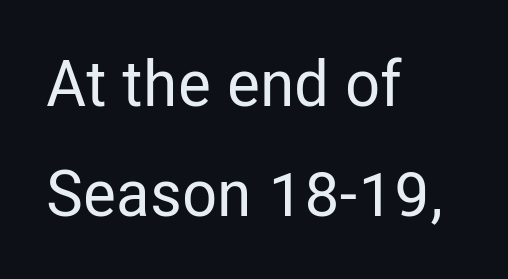
Think of a printed novel: that variable character pitch is what you see here. Designer's note — italics off, roman on. Layout note: lines flush left. Descenders are the only things crossing below the line.
